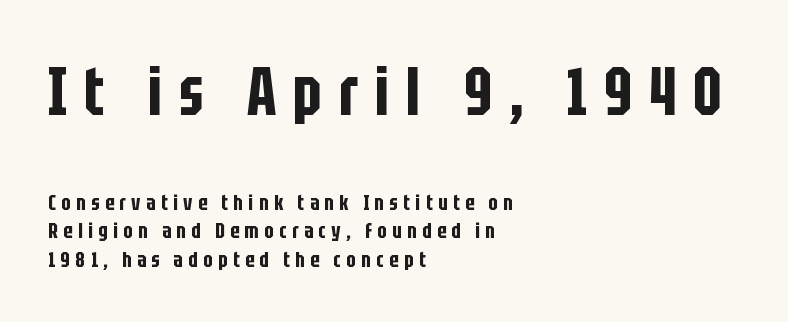
Q: Is the text italic (slanted)? A: No, it is upright.
Q: Is the typeface a serif or a sans-serif typeface? A: Sans-serif.
Q: Is the text underlined? A: No.
Q: How is the paragraph aligned? A: Left-aligned.
Q: Is the spacing between letters normal or unusually wide? A: Unusually wide.
Q: Is the spacing between lines tight, normal or loose? A: Normal.
Q: Which block of text is set in a larger size, the first (top) or the second (bottom)? A: The first (top) one.
Q: Width (condensed, normal, or wide)? A: Condensed.
Q: Stroke contrast? A: Low.
Q: x-height? A: Large.
Q: Monospaced? A: No.
